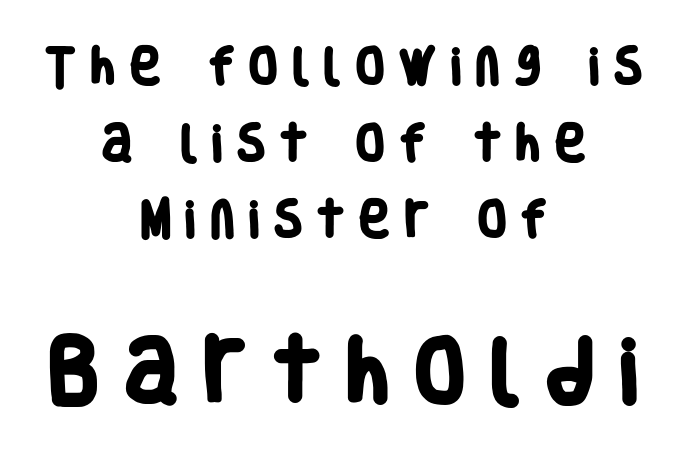
{"serif": "no", "bold": "yes", "weight": "heavy", "width": "condensed", "stroke_contrast": "low", "x_height": "large", "monospaced": "no", "underline": "no", "align": "center", "line_spacing_ratio": 1.87, "letter_spacing": "wide", "letter_spacing_em": 0.37, "larger_block": "second", "size_ratio": 1.76, "glyph_px": 72}
